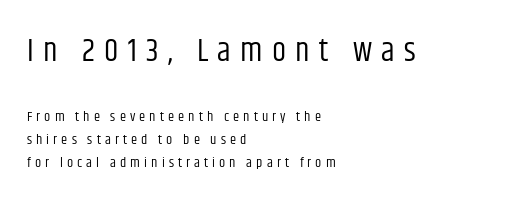
The font's upright variant was chosen for this text. Vertical spacing — default. Weight: not bold — regular or lighter. The letters advance in unequal steps, a hallmark of proportional type.
